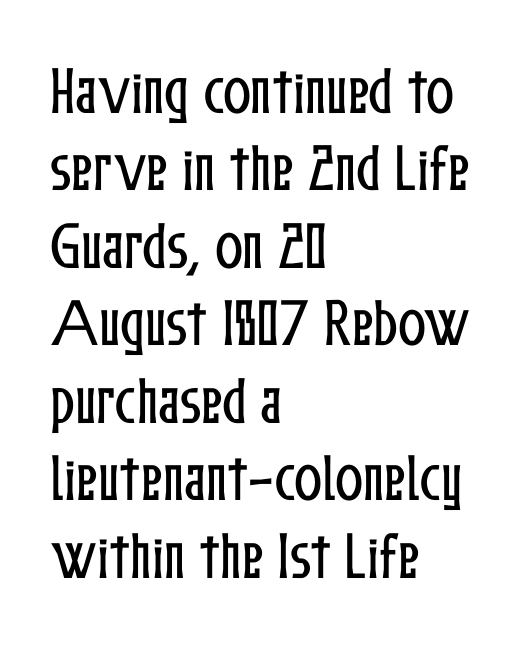
Do the characters align in a grid? No, the font is proportional. A roman cut, with each character standing at attention. Evenly set lines give the paragraph a standard silhouette. How are the letters spaced? Ordinarily, with no added tracking.
